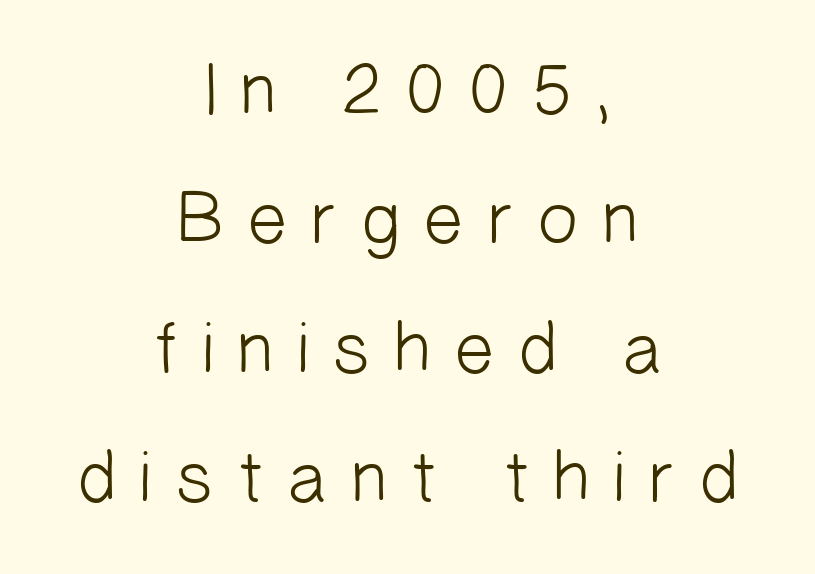
The image shows 74 px light sans-serif type; set centered, line spacing 1.75x, unusually wide letter spacing (+0.26 em), not underlined; low stroke contrast and a medium x-height.
